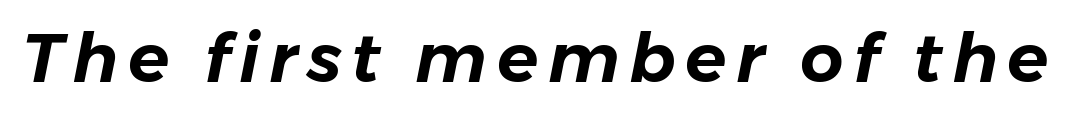
{"italic": "yes", "lean": "right", "slant_degrees": 11, "width": "normal", "stroke_contrast": "low", "x_height": "medium", "monospaced": "no", "underline": "no", "glyph_px": 68}
